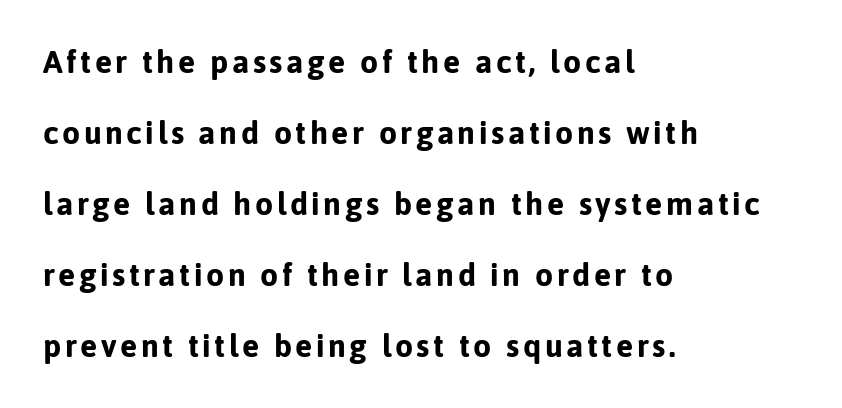
{"serif": "no", "italic": "no", "bold": "yes", "weight": "bold", "width": "normal", "stroke_contrast": "low", "x_height": "medium", "monospaced": "no", "underline": "no", "align": "left", "line_spacing": "loose", "line_spacing_ratio": 2.22, "glyph_px": 32}
